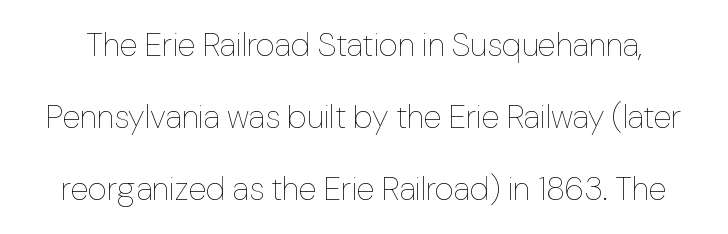
Q: Is the text bold? A: No.
Q: Is the text italic (slanted)? A: No, it is upright.
Q: Is the text underlined? A: No.
Q: Is the spacing between letters normal or unusually wide? A: Normal.
Q: Is the spacing between lines tight, normal or loose? A: Loose.
Q: Width (condensed, normal, or wide)? A: Normal.
Q: Stroke contrast? A: Low.
Q: x-height? A: Medium.
Q: Monospaced? A: No.
